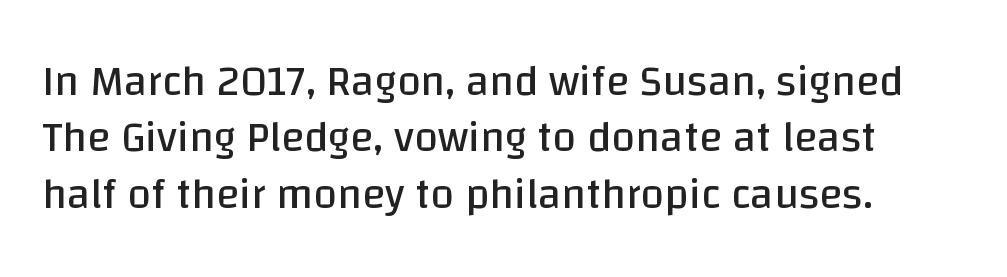
The image shows 43 px regular-weight sans-serif type, upright; set normal line spacing (1.31x), normal letter spacing, not underlined; low stroke contrast and a large x-height.
